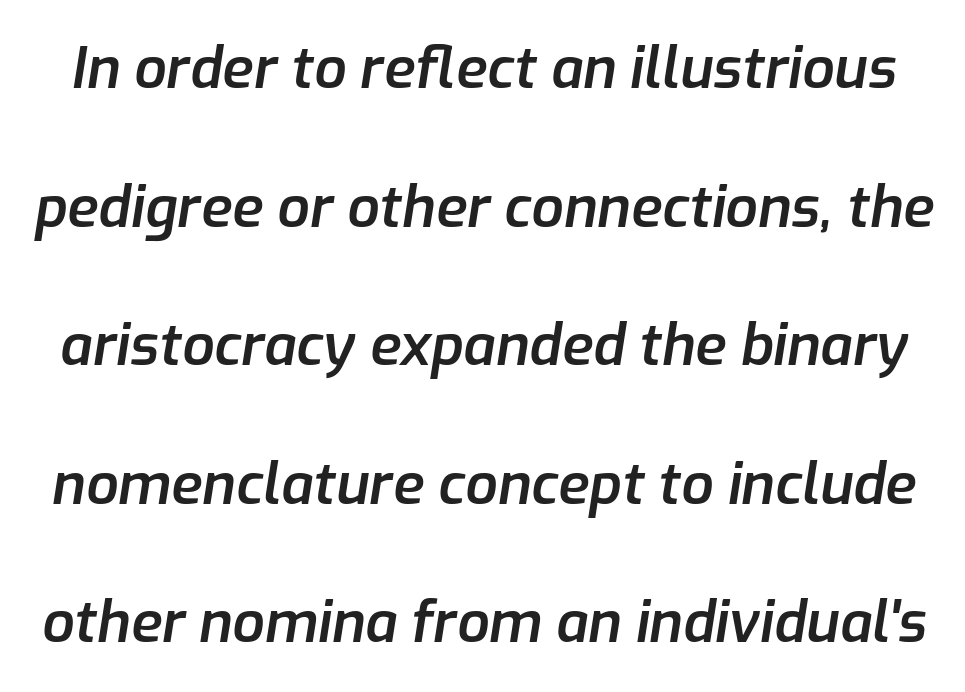
The image shows 57 px semibold type, italic (leaning right); set loose line spacing (2.43x), normal letter spacing, not underlined; low stroke contrast and a medium x-height.
